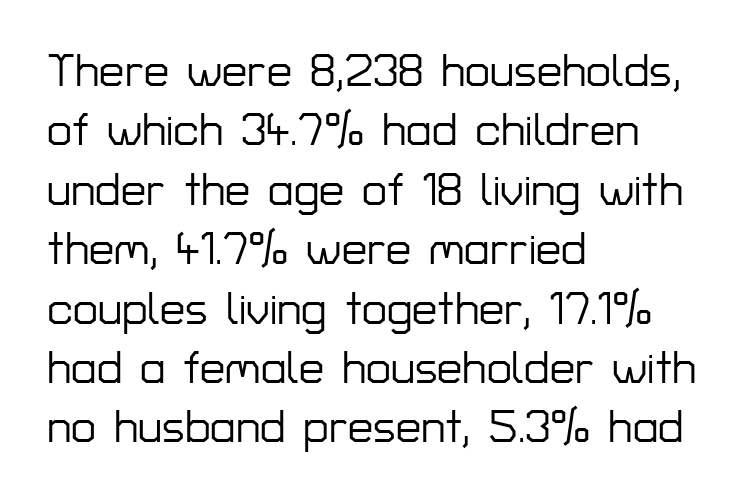
The font family rendered here belongs to the sans-serif group. The rows are spaced the way most documents space them. This sample has the flowing, uneven cadence of proportional lettering. Posture: straight, roman, zero tilt.
